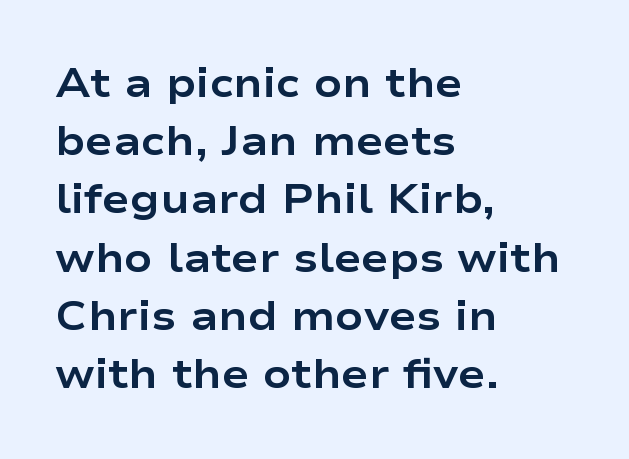
Q: Is the text bold? A: Yes.
Q: Is the text italic (slanted)? A: No, it is upright.
Q: Is the typeface a serif or a sans-serif typeface? A: Sans-serif.
Q: Is the text underlined? A: No.
Q: How is the paragraph aligned? A: Left-aligned.
Q: Is the spacing between letters normal or unusually wide? A: Normal.
Q: Is the spacing between lines tight, normal or loose? A: Normal.
Q: Width (condensed, normal, or wide)? A: Wide.
Q: Stroke contrast? A: Low.
Q: x-height? A: Medium.
Q: Monospaced? A: No.
